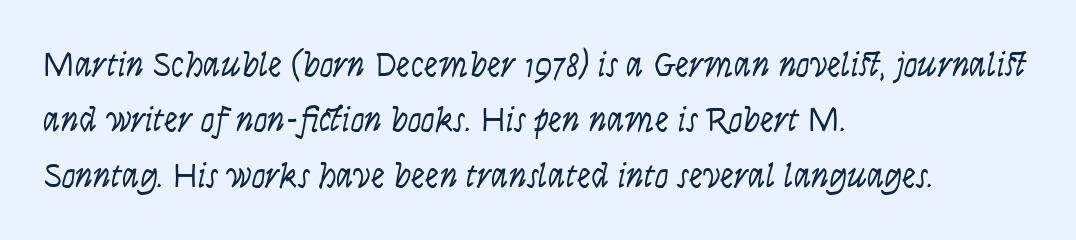
{"serif": "no", "bold": "no", "weight": "light", "width": "condensed", "stroke_contrast": "low", "x_height": "large", "monospaced": "no", "underline": "no", "align": "left", "line_spacing": "normal", "line_spacing_ratio": 1.58, "letter_spacing": "normal", "letter_spacing_em": 0.0, "glyph_px": 35}
